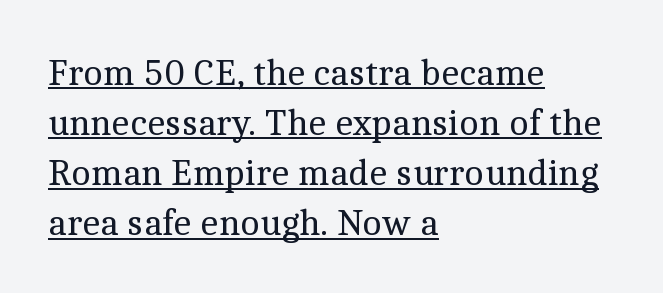
The image shows 38 px regular-weight serif type, upright; set left-aligned, normal line spacing (1.32x), normal letter spacing, underlined; a medium x-height.
